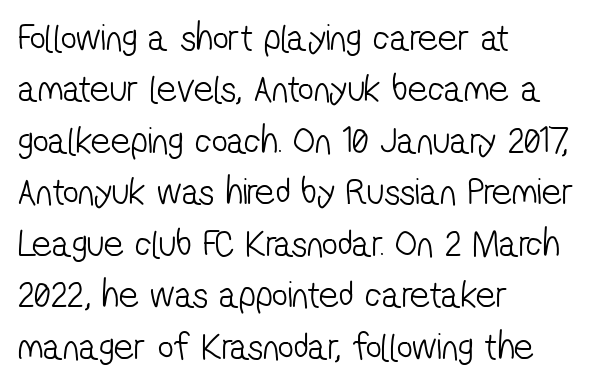
Q: Is the text bold? A: No.
Q: Is the typeface a serif or a sans-serif typeface? A: Sans-serif.
Q: Is the text underlined? A: No.
Q: How is the paragraph aligned? A: Left-aligned.
Q: Is the spacing between letters normal or unusually wide? A: Normal.
Q: Is the spacing between lines tight, normal or loose? A: Normal.
Q: Width (condensed, normal, or wide)? A: Condensed.
Q: Stroke contrast? A: Low.
Q: x-height? A: Medium.
Q: Monospaced? A: No.
